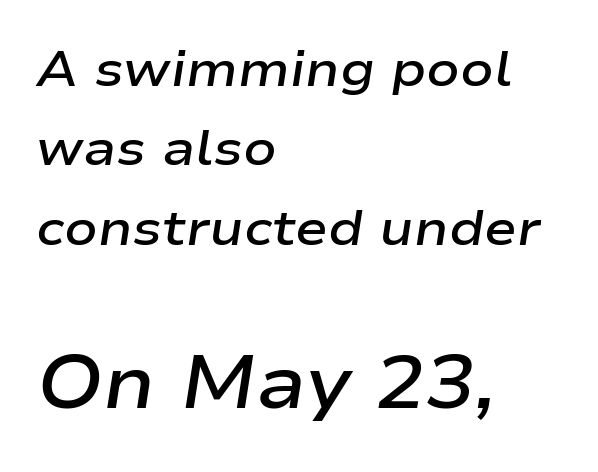
{"italic": "yes", "lean": "right", "slant_degrees": 9, "bold": "semi", "weight": "semibold", "width": "wide", "stroke_contrast": "low", "x_height": "medium", "monospaced": "no", "underline": "no", "align": "left", "line_spacing": "normal", "line_spacing_ratio": 1.62, "letter_spacing": "normal", "letter_spacing_em": 0.0, "larger_block": "second", "size_ratio": 1.51, "glyph_px": 74}
